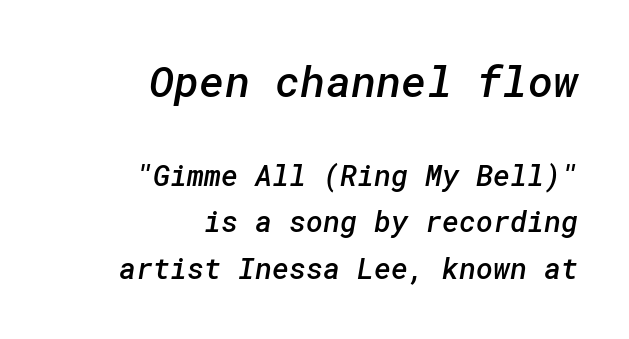
Q: Is the text bold? A: Semi-bold.
Q: Is the typeface a serif or a sans-serif typeface? A: Sans-serif.
Q: Is the text underlined? A: No.
Q: How is the paragraph aligned? A: Right-aligned.
Q: Is the spacing between letters normal or unusually wide? A: Normal.
Q: Is the spacing between lines tight, normal or loose? A: Normal.
Q: Which block of text is set in a larger size, the first (top) or the second (bottom)? A: The first (top) one.
Q: Width (condensed, normal, or wide)? A: Normal.
Q: Stroke contrast? A: Low.
Q: x-height? A: Medium.
